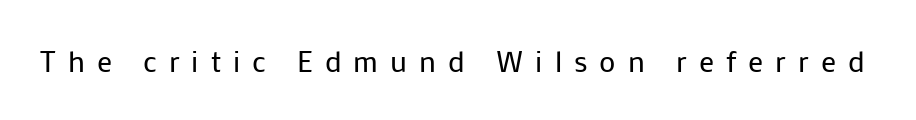
{"serif": "no", "italic": "no", "bold": "no", "weight": "regular", "width": "normal", "stroke_contrast": "low", "x_height": "medium", "monospaced": "no", "underline": "no", "letter_spacing": "wide", "letter_spacing_em": 0.4, "glyph_px": 30}
